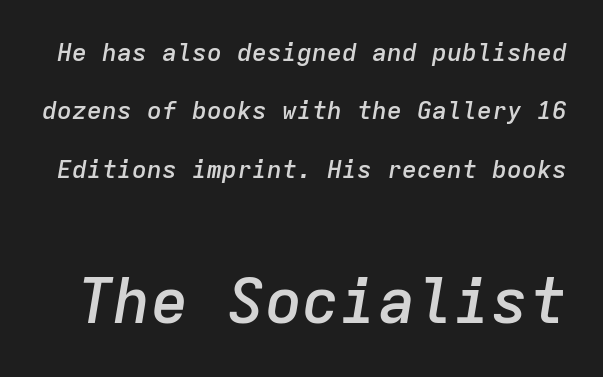
Think of a typewriter: that constant character pitch is what you see here. You could call the tracking neutral — neither tight nor loose. Rows of type keep a wide berth in the vertical direction. This layout puts the modest block above and the oversized block below. As a designer I'd log this as weight 600, semibold. Every character sits at an angle, as italics do.
